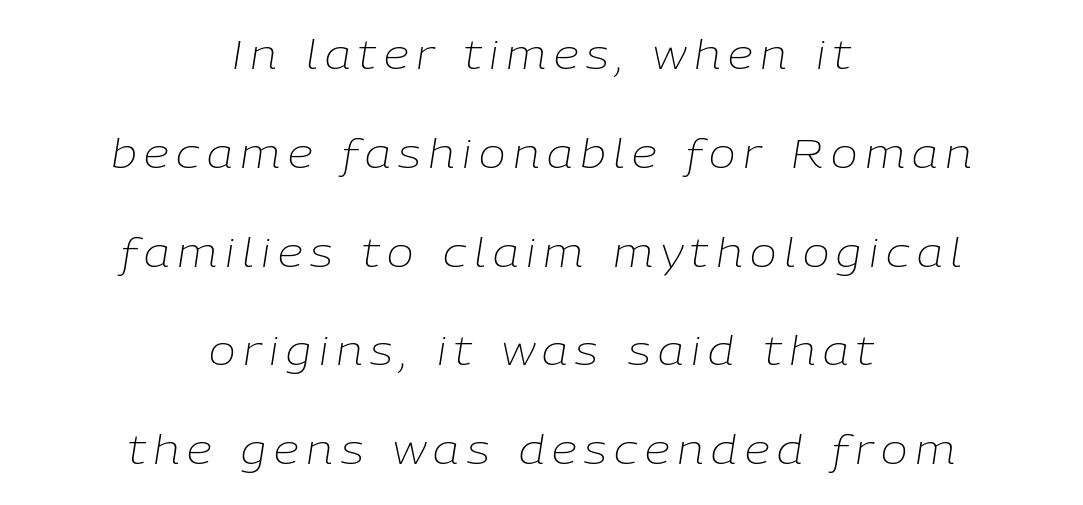
{"italic": "yes", "lean": "right", "slant_degrees": 9, "bold": "no", "weight": "light", "width": "normal", "stroke_contrast": "low", "x_height": "medium", "monospaced": "no", "underline": "no", "align": "center", "line_spacing": "loose", "line_spacing_ratio": 2.47, "glyph_px": 40}
